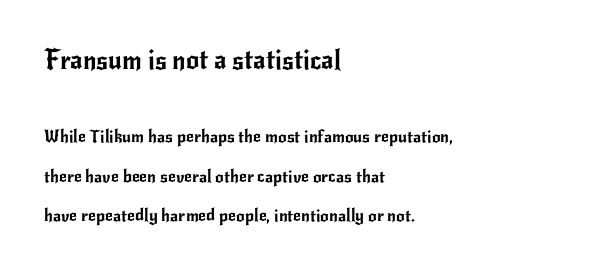
Does the copy run flush right? No — it runs flush left. A roman cut, with each character standing at attention. Between these two stacked blocks, the higher one wins on size. Vertically, the passage feels expansive, rows floating well apart. Any mark beneath the type? The region is blank.
